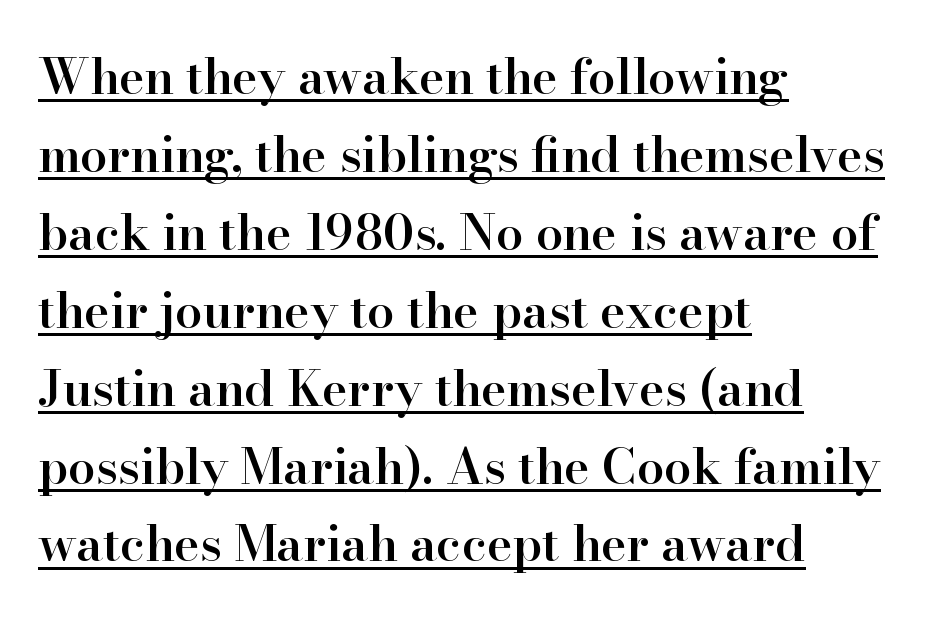
These lines stack with their left ends in a neat column. This block has exactly the height ordinary leading produces. Observe the serifs anchoring each vertical stroke in this sample. Note the varied advance widths — an 'i' is clearly narrower than an 'm'. Compared with undecorated copy, this sample adds a rule below the words.
